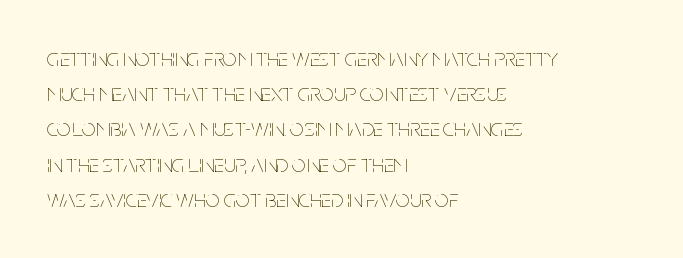
{"italic": "no", "bold": "no", "underline": "no", "align": "left", "line_spacing": "normal", "line_spacing_ratio": 1.41, "letter_spacing": "normal", "letter_spacing_em": 0.0, "glyph_px": 25}
